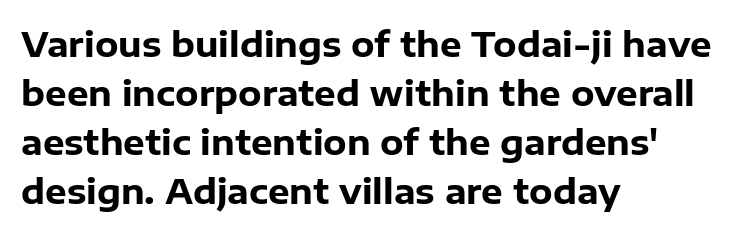
{"serif": "no", "italic": "no", "bold": "yes", "weight": "heavy", "width": "normal", "stroke_contrast": "low", "x_height": "medium", "monospaced": "no", "underline": "no", "align": "left", "line_spacing": "normal", "line_spacing_ratio": 1.44, "letter_spacing": "normal", "letter_spacing_em": 0.0, "glyph_px": 34}
